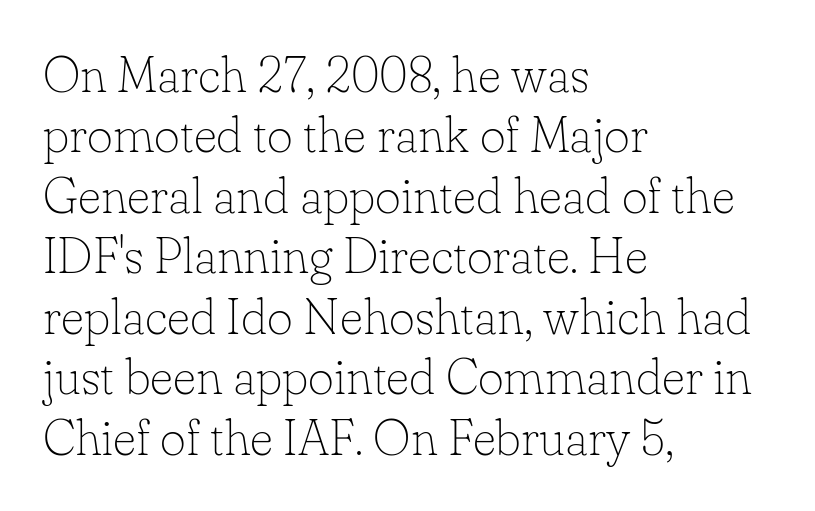
Q: Is the text bold? A: No.
Q: Is the text italic (slanted)? A: No, it is upright.
Q: Is the typeface a serif or a sans-serif typeface? A: Serif.
Q: Is the text underlined? A: No.
Q: How is the paragraph aligned? A: Left-aligned.
Q: Is the spacing between letters normal or unusually wide? A: Normal.
Q: Width (condensed, normal, or wide)? A: Normal.
Q: Stroke contrast? A: Low.
Q: x-height? A: Small.
Q: Monospaced? A: No.
